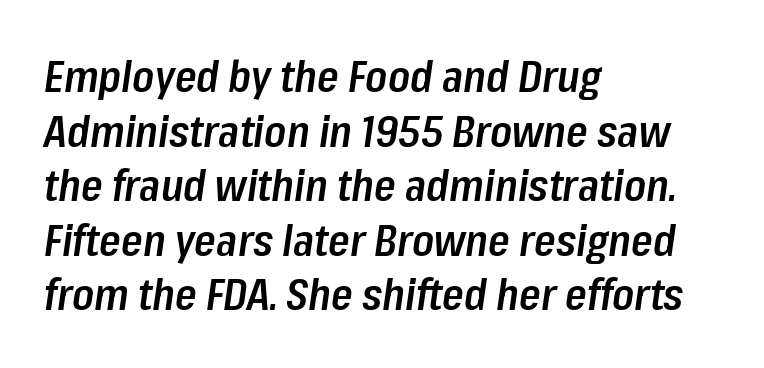
The typography opts for an oblique posture over an upright one. Which margin do the lines hug? The left one — the right edge is uneven. Character widths vary here, with narrow letters taking less room than wide ones. Rule under the text: the space is simply empty. Notice the strokes are somewhat thickened but not fully heavy: this is a semibold. This rendering leaves character spacing at its baseline value.
